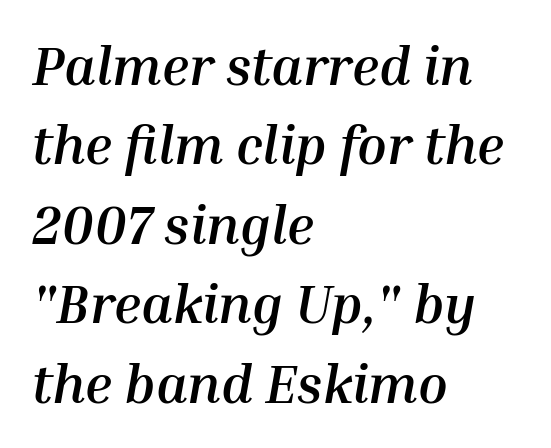
Its strokes are broad and dark, the hallmark of bold type. These lines keep a tight, regular rhythm from letter to letter. Descender tails drop into unmarked territory. Caption: multi-line text, flush left, ragged right. Think of a printed novel: that variable character pitch is what you see here.
